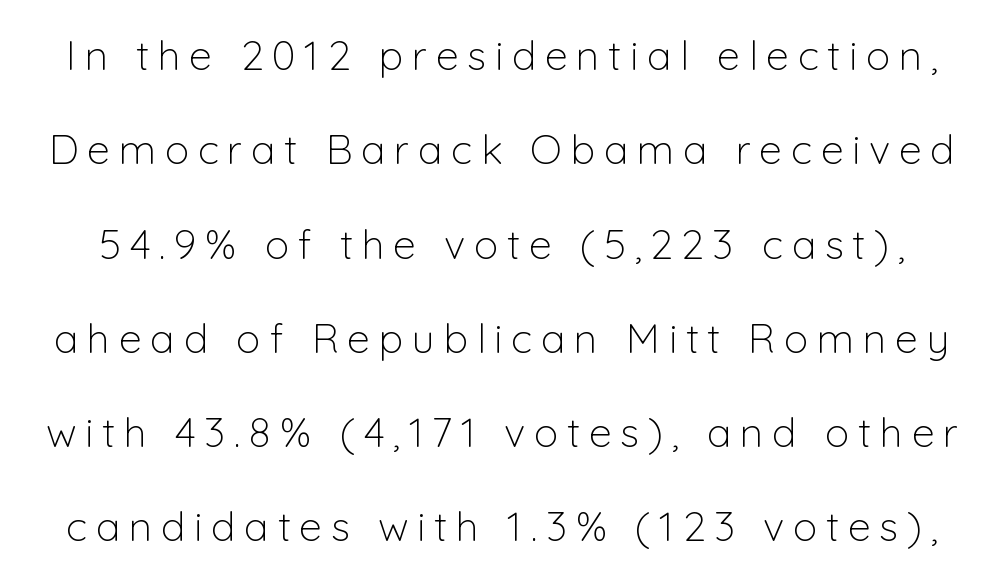
Do the characters align in a grid? No, the font is proportional. Honestly, the rows look like they've been pulled way apart. Unlike a traditional serif, this face leaves its strokes unadorned. The axis of the letterforms is exactly vertical. Words appear elongated and porous because spacing is wide. Any mark beneath the type? The region is blank.
